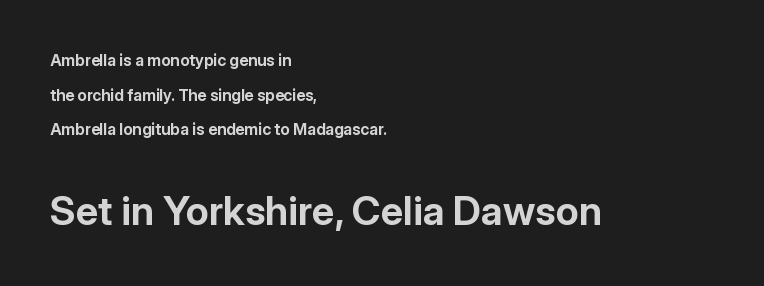
The image shows 40 px bold sans-serif type, upright; set left-aligned, loose line spacing (2.17x), normal letter spacing, not underlined; the second (bottom) block is 2.5x larger; low stroke contrast and a medium x-height.
